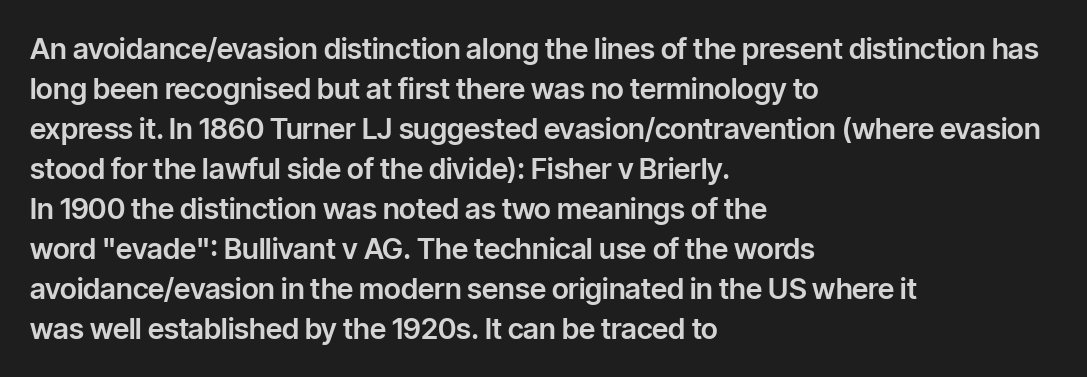
{"serif": "no", "italic": "no", "width": "normal", "stroke_contrast": "low", "x_height": "medium", "monospaced": "no", "underline": "no", "align": "left", "line_spacing": "normal", "line_spacing_ratio": 1.38, "letter_spacing": "normal", "letter_spacing_em": 0.0, "glyph_px": 29}
